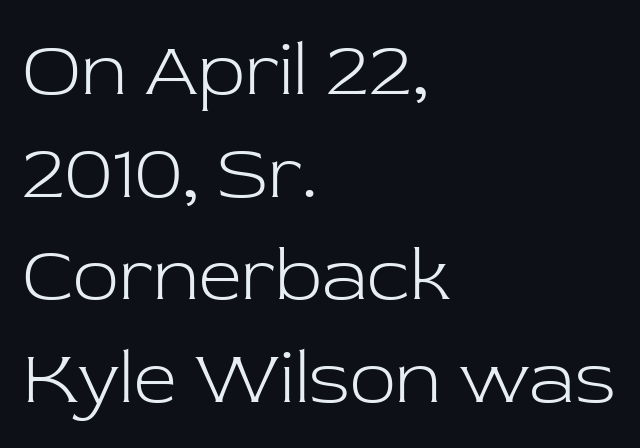
{"serif": "yes", "italic": "no", "bold": "no", "weight": "light", "width": "normal", "stroke_contrast": "low", "x_height": "medium", "monospaced": "no", "underline": "no", "align": "left", "line_spacing": "normal", "line_spacing_ratio": 1.35, "letter_spacing": "normal", "letter_spacing_em": 0.0, "glyph_px": 76}
